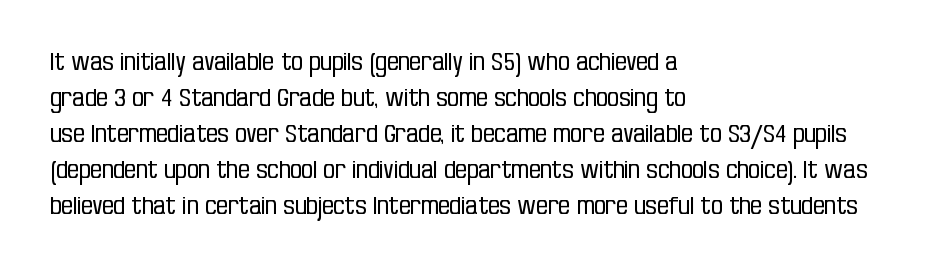
The image shows 23 px text type, upright; set left-aligned, normal line spacing (1.57x), normal letter spacing, not underlined.
